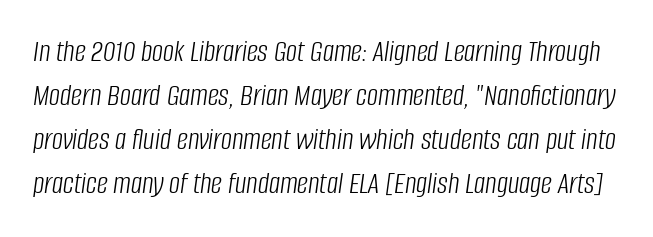
The image shows 31 px light, condensed type, italic (leaning right); set normal line spacing (1.42x), normal letter spacing, not underlined; low stroke contrast and a large x-height.
